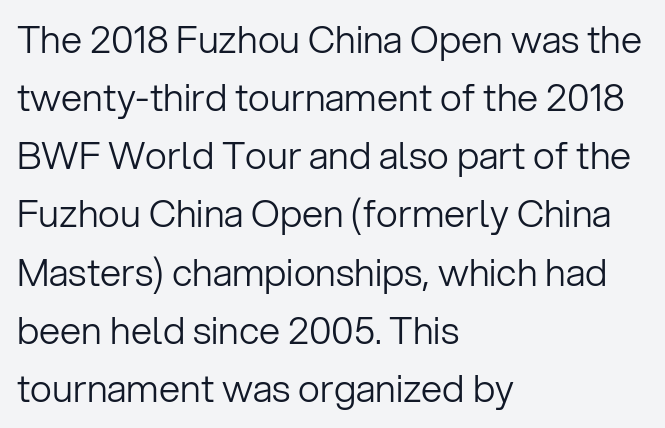
{"serif": "no", "italic": "no", "bold": "no", "weight": "light", "width": "normal", "stroke_contrast": "low", "x_height": "medium", "monospaced": "no", "underline": "no", "align": "left", "line_spacing": "normal", "line_spacing_ratio": 1.53, "letter_spacing": "normal", "letter_spacing_em": 0.0, "glyph_px": 38}
